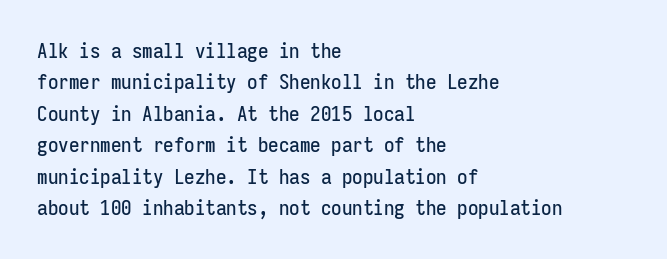
Unmarked baselines from the first word to the last. Every character sits straight up, as roman type does. The lines in this sample share a left origin and differ only in where they stop. Summary of vertical rhythm: regular, with standard interline spacing. Inter-character spacing is left at the font's built-in metrics.
